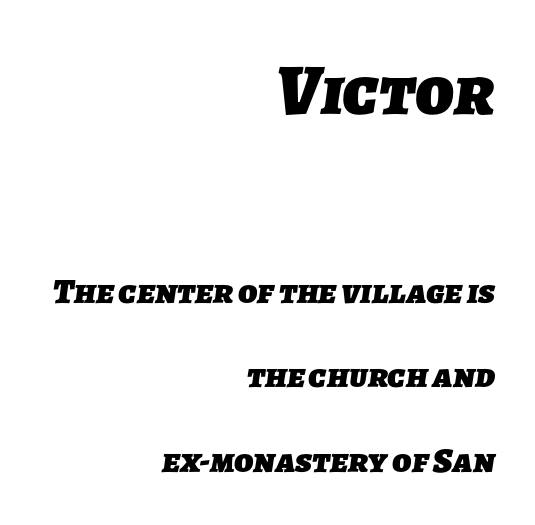
The image shows 72 px heavy sans-serif type; set right-aligned, loose line spacing (2.34x), normal letter spacing, not underlined; the first (top) block is 2.0x larger; low stroke contrast and a medium x-height.
